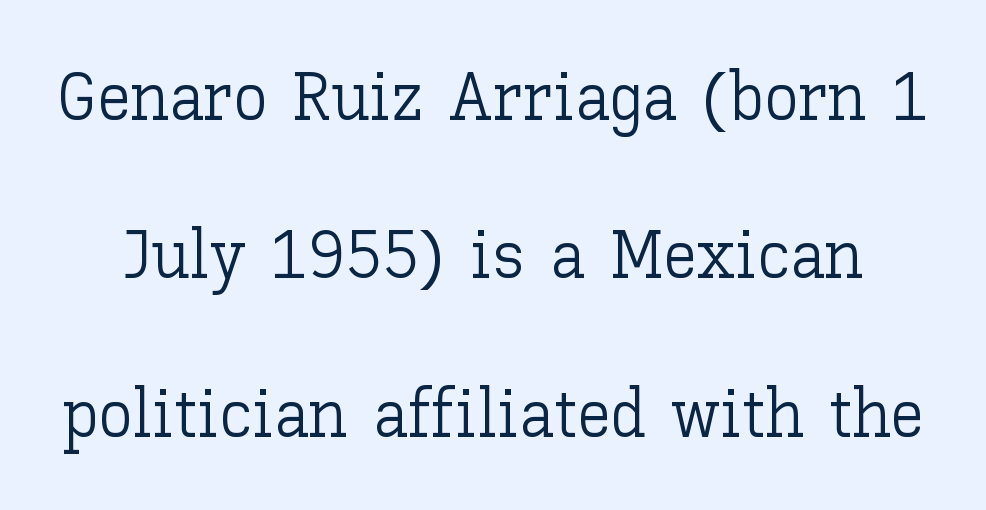
{"italic": "no", "bold": "no", "weight": "light", "width": "normal", "stroke_contrast": "low", "x_height": "medium", "monospaced": "no", "underline": "no", "line_spacing": "loose", "line_spacing_ratio": 2.33, "letter_spacing": "normal", "letter_spacing_em": 0.0, "glyph_px": 68}
